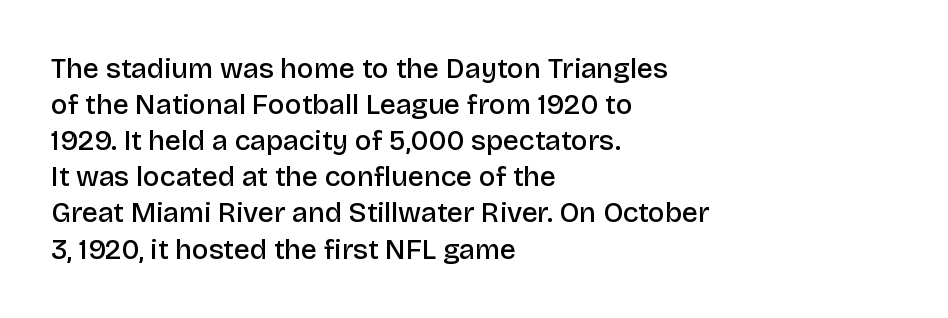
{"serif": "no", "italic": "no", "bold": "semi", "weight": "semibold", "width": "normal", "stroke_contrast": "low", "x_height": "large", "monospaced": "no", "underline": "no", "align": "left", "line_spacing": "normal", "line_spacing_ratio": 1.29, "letter_spacing": "normal", "letter_spacing_em": 0.0, "glyph_px": 28}
